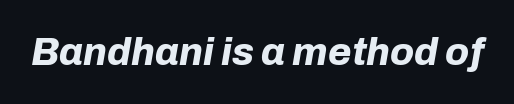
The image shows 38 px bold type, italic (leaning right); set normal letter spacing, not underlined; low stroke contrast and a medium x-height.
